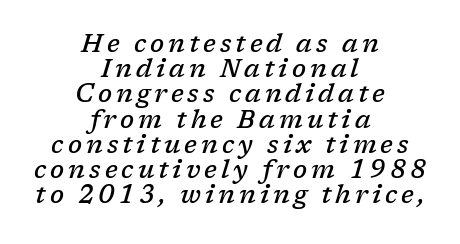
Q: Is the text bold? A: Semi-bold.
Q: Is the text italic (slanted)? A: Yes, it leans right by about 17 degrees.
Q: Is the text underlined? A: No.
Q: How is the paragraph aligned? A: Centered.
Q: Is the spacing between lines tight, normal or loose? A: Tight.
